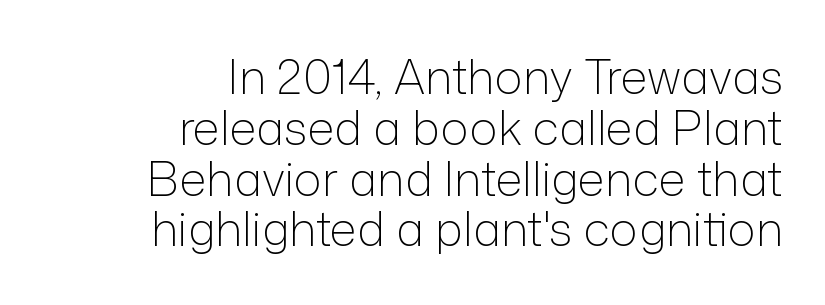
The compositor pushed each line to the right boundary. The area under the type is left untouched. These glyphs show unthickened strokes, regular width or finer. Spacing between characters is what you'd get straight out of the box. Very little white space separates one row of letters from the next. This is roman type, the default non-slanted kind.
